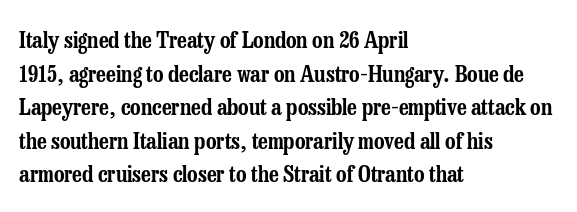
Notice how the passage keeps a crisp vertical edge on the left only. Ascenders rise straight up at ninety degrees. The passage shown is not underscored anywhere. Tracking value appears to be zero — textbook default spacing.
